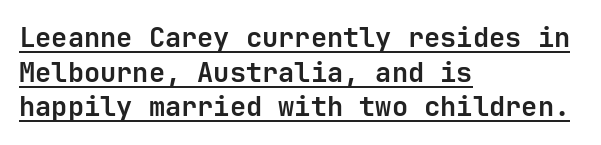
The image shows 27 px bold type, upright; set left-aligned, normal line spacing (1.28x), normal letter spacing, underlined.
